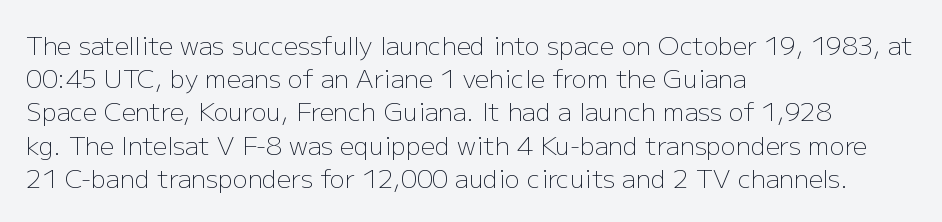
{"italic": "no", "bold": "no", "underline": "no", "align": "left", "line_spacing": "normal", "line_spacing_ratio": 1.33, "letter_spacing": "normal", "letter_spacing_em": 0.0, "glyph_px": 25}
